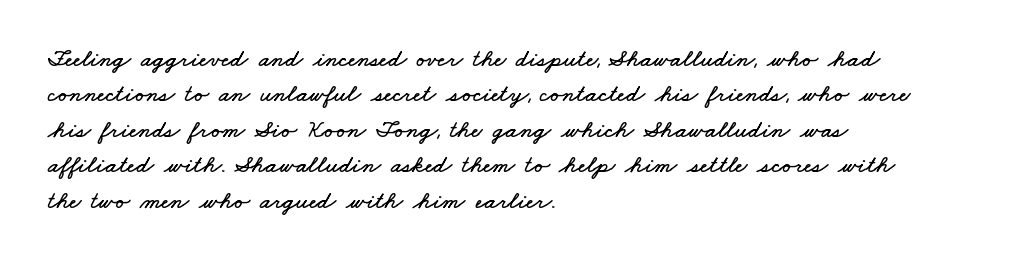
Q: Is the text underlined? A: No.
Q: How is the paragraph aligned? A: Left-aligned.
Q: Is the spacing between letters normal or unusually wide? A: Normal.
Q: Is the spacing between lines tight, normal or loose? A: Normal.
